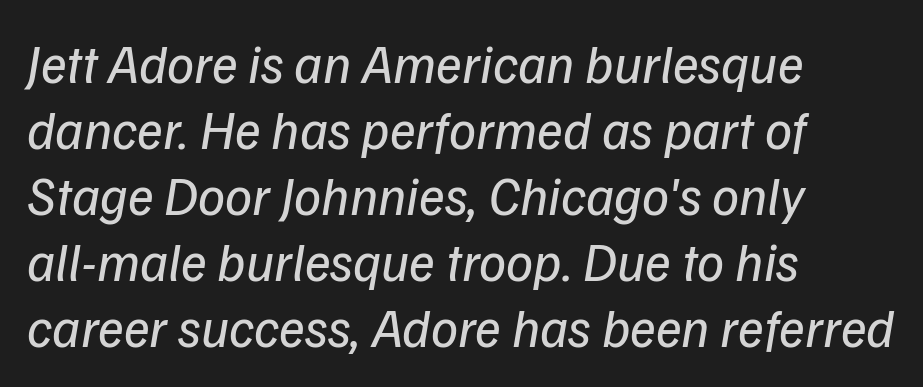
{"italic": "yes", "lean": "right", "slant_degrees": 9, "bold": "no", "weight": "regular", "width": "normal", "stroke_contrast": "low", "x_height": "medium", "monospaced": "no", "underline": "no", "align": "left", "line_spacing_ratio": 1.22, "letter_spacing": "normal", "letter_spacing_em": 0.0, "glyph_px": 54}
